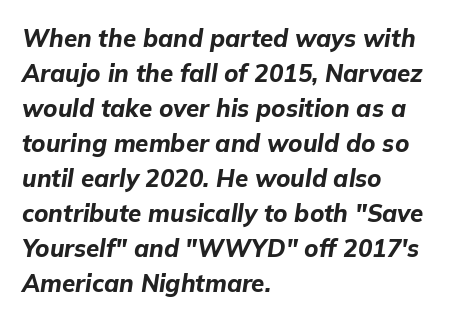
The image shows 24 px bold type, italic (leaning right); set left-aligned, normal line spacing (1.46x), normal letter spacing, not underlined.
